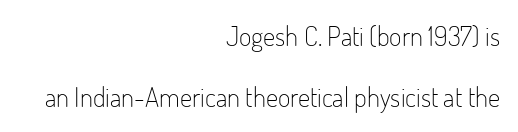
{"italic": "no", "bold": "no", "underline": "no", "align": "right", "line_spacing": "loose", "line_spacing_ratio": 2.25, "letter_spacing": "normal", "letter_spacing_em": 0.0, "glyph_px": 27}
